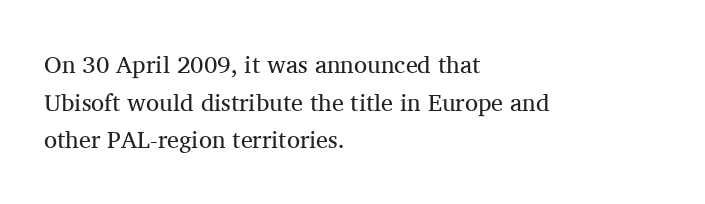
Q: Is the text bold? A: No.
Q: Is the text italic (slanted)? A: No, it is upright.
Q: Is the text underlined? A: No.
Q: How is the paragraph aligned? A: Left-aligned.
Q: Is the spacing between letters normal or unusually wide? A: Normal.
Q: Is the spacing between lines tight, normal or loose? A: Normal.
